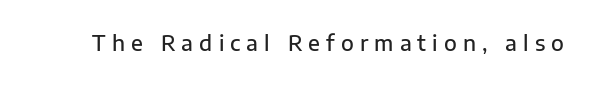
Typesetter's note: demi weight, one step under bold. The gaps between neighbouring characters are conspicuously large. Plain, unruled lines of type. The axis of the letterforms is exactly vertical.
